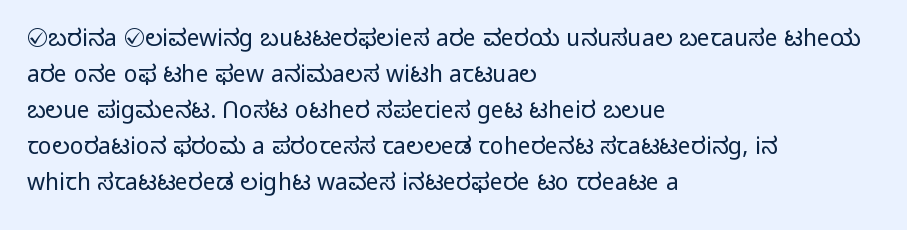
Q: Is the text bold? A: No.
Q: Is the text italic (slanted)? A: No, it is upright.
Q: Is the text underlined? A: No.
Q: How is the paragraph aligned? A: Left-aligned.
Q: Is the spacing between letters normal or unusually wide? A: Normal.
Q: Is the spacing between lines tight, normal or loose? A: Normal.
